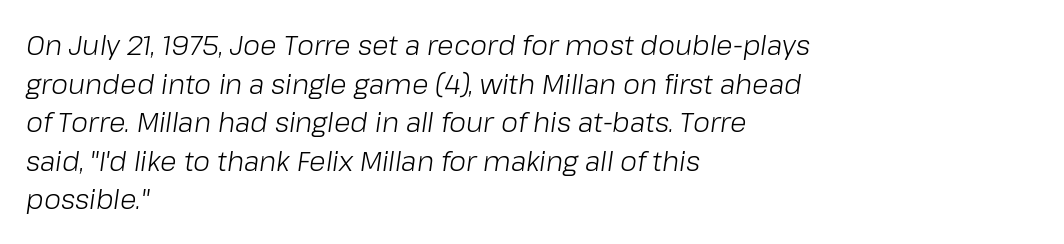
The image shows 27 px text type, italic (leaning right); set left-aligned, normal line spacing (1.43x), normal letter spacing, not underlined.
